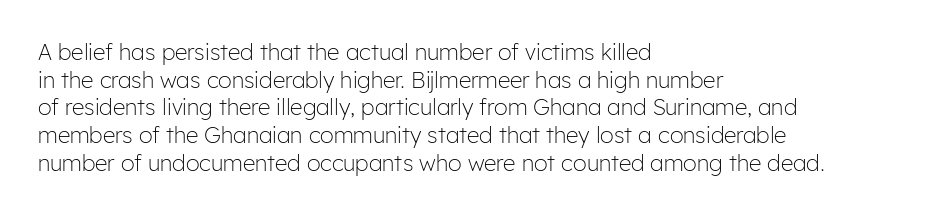
The typeface has the unassuming heft of standard copy or less. Vertical strokes here are truly vertical. A clean baseline with only descenders dipping below it. Default kerning and tracking; the words read as compact shapes.
